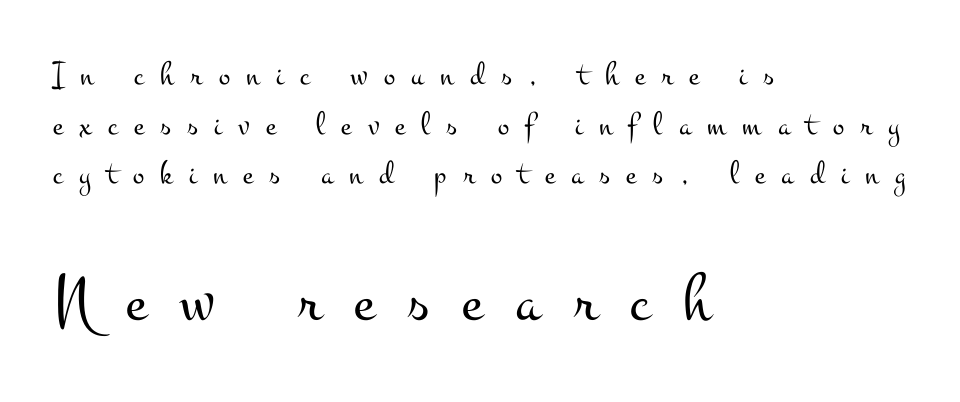
This rendering uses left alignment, leaving the right contour irregular. This block has exactly the height ordinary leading produces. The rendering uses natural spacing where letterforms have individual widths.
